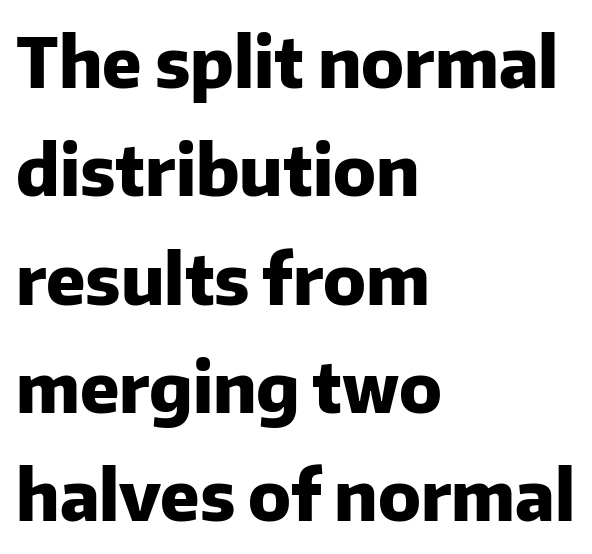
Q: Is the text bold? A: Yes.
Q: Is the text italic (slanted)? A: No, it is upright.
Q: Is the typeface a serif or a sans-serif typeface? A: Sans-serif.
Q: Is the text underlined? A: No.
Q: How is the paragraph aligned? A: Left-aligned.
Q: Is the spacing between letters normal or unusually wide? A: Normal.
Q: Is the spacing between lines tight, normal or loose? A: Normal.
Q: Width (condensed, normal, or wide)? A: Normal.
Q: Stroke contrast? A: Low.
Q: x-height? A: Medium.
Q: Monospaced? A: No.
